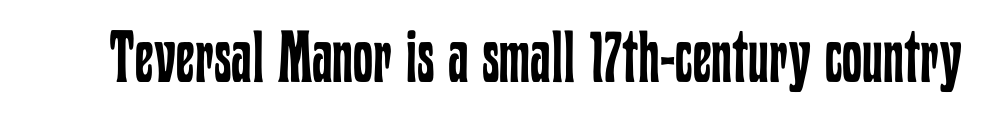
Q: Is the text bold? A: No.
Q: Is the text italic (slanted)? A: No, it is upright.
Q: Is the text underlined? A: No.
Q: Is the spacing between letters normal or unusually wide? A: Normal.
Q: Width (condensed, normal, or wide)? A: Condensed.
Q: Stroke contrast? A: Low.
Q: x-height? A: Medium.
Q: Monospaced? A: No.
